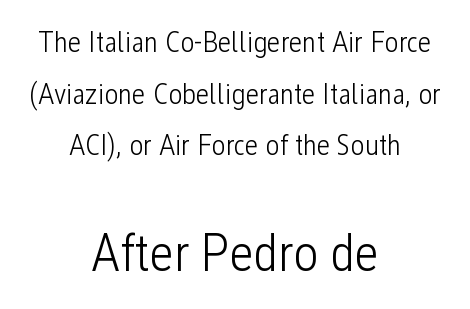
The image shows 53 px light, condensed sans-serif type, upright; set centered, line spacing 1.72x, normal letter spacing, not underlined; the second (bottom) block is 1.77x larger; low stroke contrast and a medium x-height.
